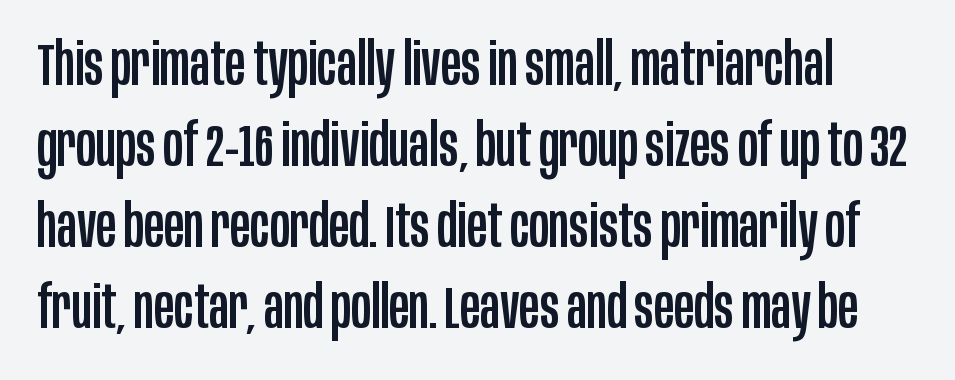
Baseline-to-baseline distance is the conventional proportion of letter height. No extra tracking has been applied to these lines. Varying glyph widths throughout — classic text-font behaviour. A clean baseline with only descenders dipping below it. Posture: vertical. Serif or sans? Sans — the stroke terminals are bare.
